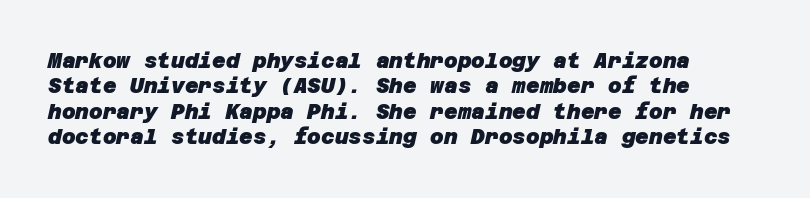
The image shows 21 px bold type; set left-aligned, line spacing 1.21x, normal letter spacing, not underlined.
